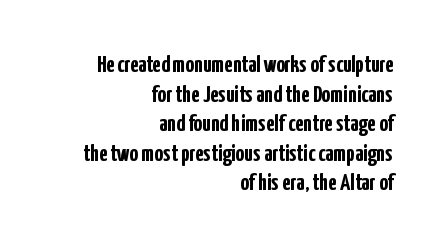
{"italic": "no", "bold": "yes", "underline": "no", "align": "right", "line_spacing_ratio": 1.23, "letter_spacing": "normal", "letter_spacing_em": 0.0, "glyph_px": 24}
